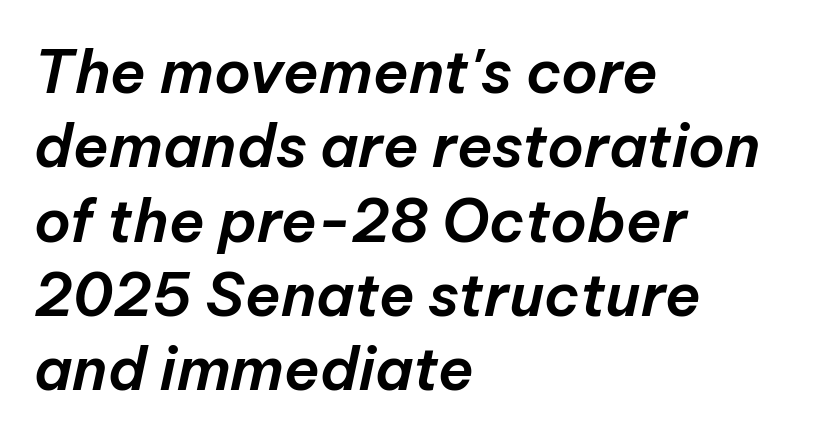
This sample has the flowing, uneven cadence of proportional lettering. Just letters on the line, the space beneath them empty. A classic flush-left, rag-right setting is used for this passage. A typesetter would mark this as italic. Does the leading feel generous? No, just average. The passage shown has conventional tracking throughout.
